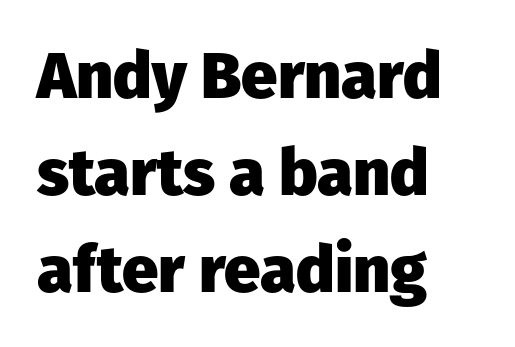
The paragraph shown leans on its left margin. Inter-character spacing is left at the font's built-in metrics. The area under the type is left untouched. Compared with an ordinary text face, these strokes are far heavier — a full bold. Here the designer chose a conventional face with non-uniform glyph widths. The vertical gap from one line to the next is medium.
